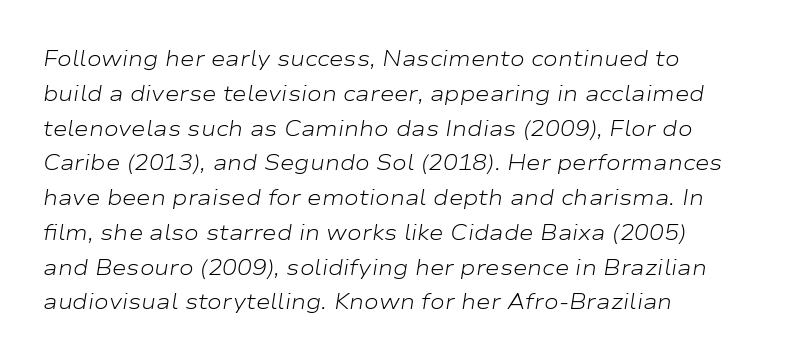
Underlining? Definitely not there. This sample uses an oblique cut, with every glyph tilted off the vertical. A student would call this left alignment; a typographer would say flush left, rag right. Does the leading feel generous? No, just average.
